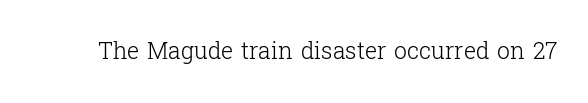
The type is set solid horizontally, with unmodified tracking. Words float on clear page, feet unadorned. A quiet, ordinary-to-light weight characterises the typeface. The type sits square on the baseline with zero lean.
